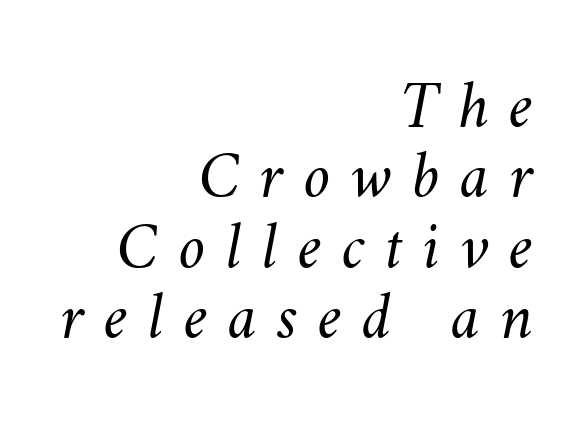
{"bold": "no", "weight": "light", "width": "normal", "stroke_contrast": "medium", "x_height": "small", "monospaced": "no", "underline": "no", "align": "right", "line_spacing": "tight", "line_spacing_ratio": 1.05, "letter_spacing": "wide", "letter_spacing_em": 0.3, "glyph_px": 67}
